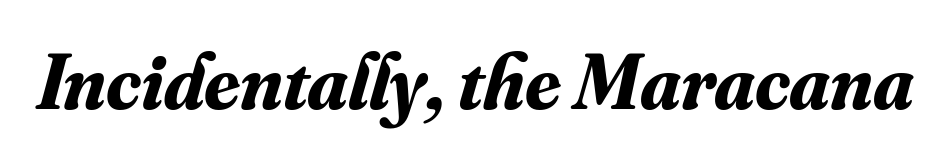
Q: Is the text bold? A: Yes.
Q: Is the text italic (slanted)? A: Yes, it leans right by about 16 degrees.
Q: Is the typeface a serif or a sans-serif typeface? A: Serif.
Q: Is the text underlined? A: No.
Q: Is the spacing between letters normal or unusually wide? A: Normal.
Q: Width (condensed, normal, or wide)? A: Normal.
Q: Stroke contrast? A: Medium.
Q: x-height? A: Small.
Q: Monospaced? A: No.
